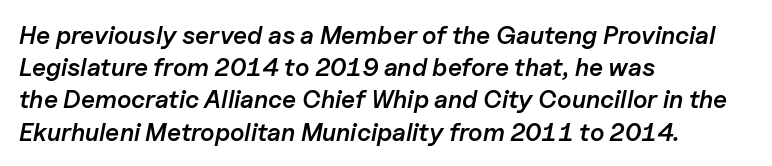
The image shows 25 px text type, italic (leaning right); set left-aligned, normal line spacing (1.29x), normal letter spacing, not underlined.
